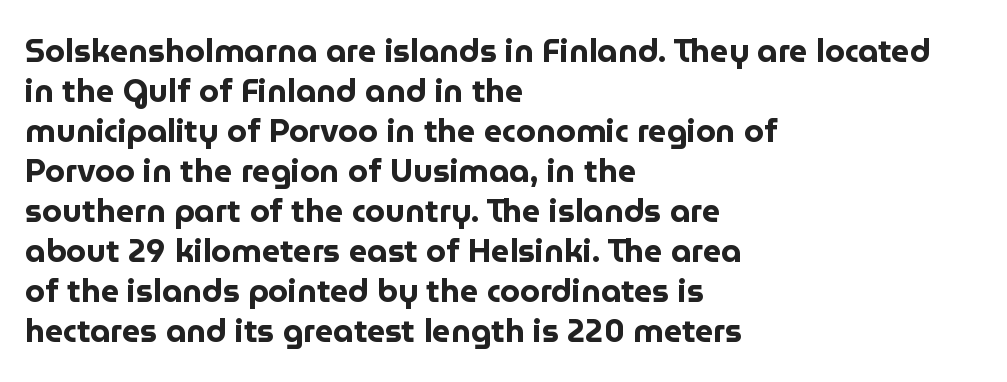
{"serif": "no", "italic": "no", "bold": "yes", "weight": "bold", "width": "normal", "stroke_contrast": "low", "x_height": "medium", "monospaced": "no", "underline": "no", "align": "left", "line_spacing": "normal", "line_spacing_ratio": 1.25, "letter_spacing": "normal", "letter_spacing_em": 0.0, "glyph_px": 32}
